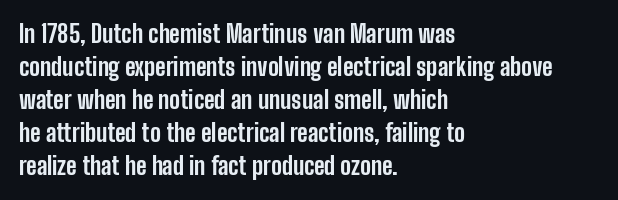
Q: Is the text bold? A: Yes.
Q: Is the text italic (slanted)? A: No, it is upright.
Q: Is the text underlined? A: No.
Q: How is the paragraph aligned? A: Left-aligned.
Q: Is the spacing between letters normal or unusually wide? A: Normal.
Q: Is the spacing between lines tight, normal or loose? A: Normal.
